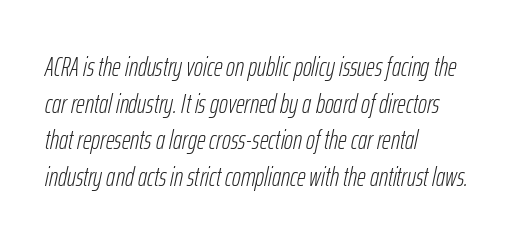
{"italic": "yes", "lean": "right", "slant_degrees": 12, "bold": "no", "underline": "no", "align": "left", "line_spacing": "normal", "line_spacing_ratio": 1.36, "letter_spacing": "normal", "letter_spacing_em": 0.0, "glyph_px": 27}
